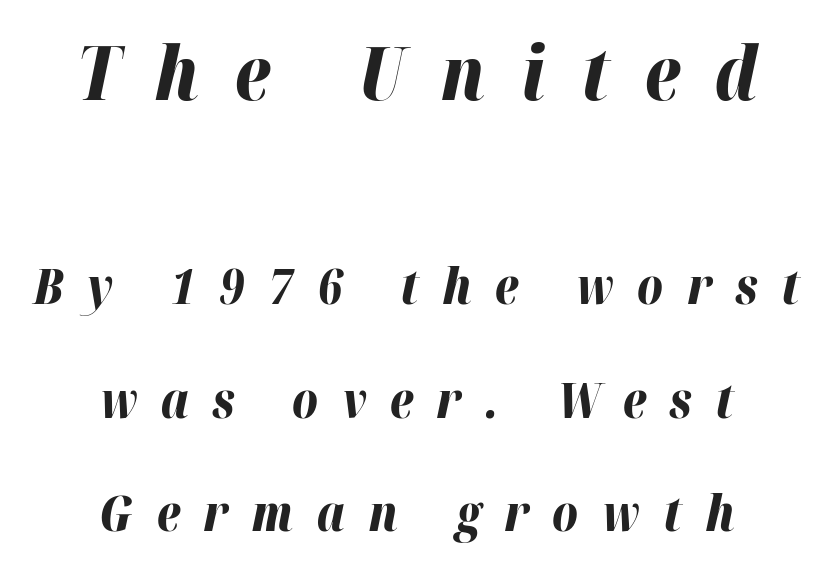
The image shows 74 px bold type, italic (leaning right); set centered, loose line spacing (2.32x), unusually wide letter spacing (+0.48 em), not underlined; the first (top) block is 1.51x larger; high stroke contrast and a medium x-height.
